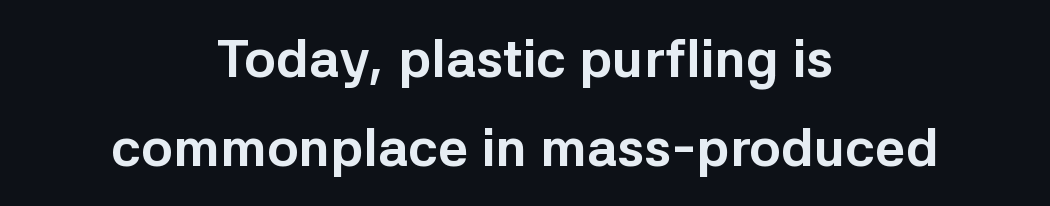
If you measured baseline to baseline, you'd find a middling distance. The rendering shows plain stroke endings on the letterforms — a sans-serif design. Does extra space separate the letters? No, they use regular spacing. Strong, thick strokes mark this as bold type. Words float on clear page, feet unadorned. Varying glyph widths throughout — classic text-font behaviour.
